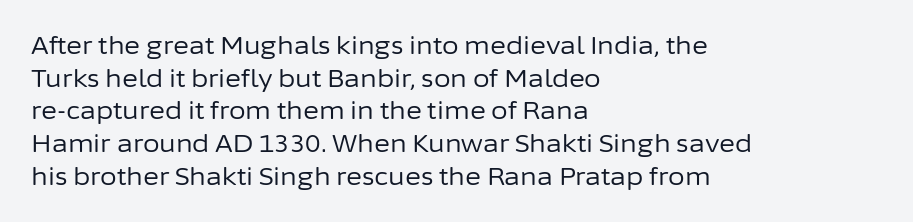
The image shows 24 px text type, upright; set left-aligned, normal line spacing (1.36x), normal letter spacing, not underlined.
